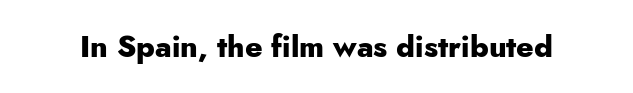
Q: Is the text bold? A: Yes.
Q: Is the text italic (slanted)? A: No, it is upright.
Q: Is the typeface a serif or a sans-serif typeface? A: Sans-serif.
Q: Is the text underlined? A: No.
Q: Is the spacing between letters normal or unusually wide? A: Normal.
Q: Width (condensed, normal, or wide)? A: Normal.
Q: Stroke contrast? A: Low.
Q: x-height? A: Small.
Q: Monospaced? A: No.
